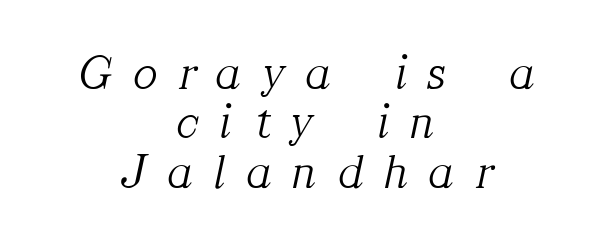
The image shows 50 px light serif type, italic (leaning right); set centered, tight line spacing (0.99x), unusually wide letter spacing (+0.43 em), not underlined; medium stroke contrast and a medium x-height.
